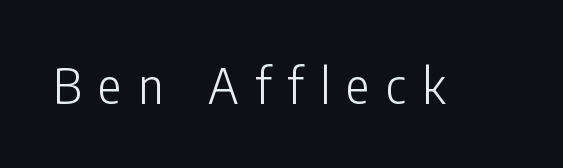
Q: Is the text bold? A: No.
Q: Is the text italic (slanted)? A: No, it is upright.
Q: Is the typeface a serif or a sans-serif typeface? A: Sans-serif.
Q: Is the text underlined? A: No.
Q: Is the spacing between letters normal or unusually wide? A: Unusually wide.
Q: Width (condensed, normal, or wide)? A: Condensed.
Q: Stroke contrast? A: Low.
Q: x-height? A: Medium.
Q: Monospaced? A: No.
